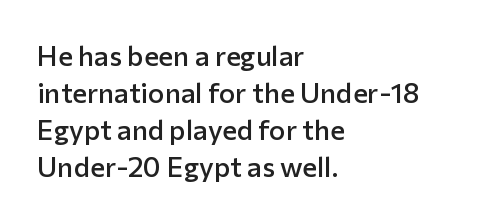
These lines are rendered in a variable-pitch font. Honestly, there is no underline to notice here at all. Every letter is mildly thick-stroked: semibold rather than bold. Reading down the block, your eye returns to a fixed left position each line.
